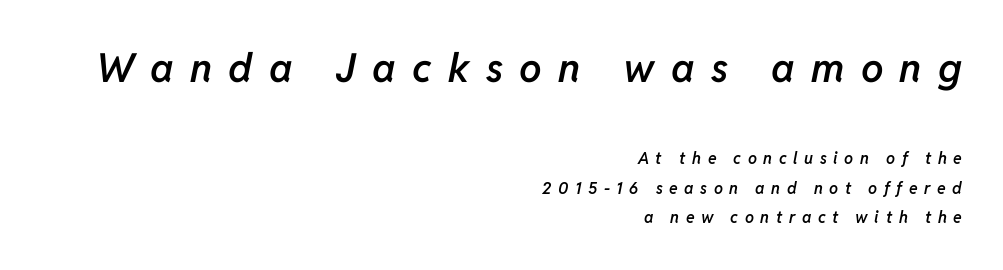
Slanted lettering throughout. Of the two passages, the one on top uses the larger point size. How are the letters spaced? Widely, with obvious added tracking. The baseline area is clear. Each letter keeps its own natural width here, so spacing adapts to shape.
